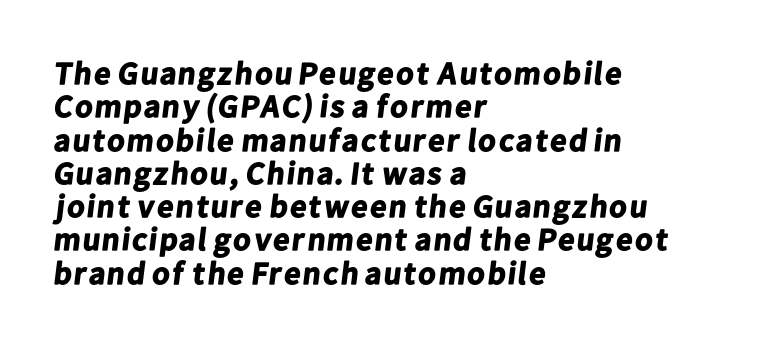
{"serif": "no", "bold": "yes", "weight": "bold", "width": "normal", "stroke_contrast": "low", "x_height": "medium", "monospaced": "no", "underline": "no", "align": "left", "line_spacing": "tight", "line_spacing_ratio": 1.04, "letter_spacing": "normal", "letter_spacing_em": 0.0, "glyph_px": 32}
